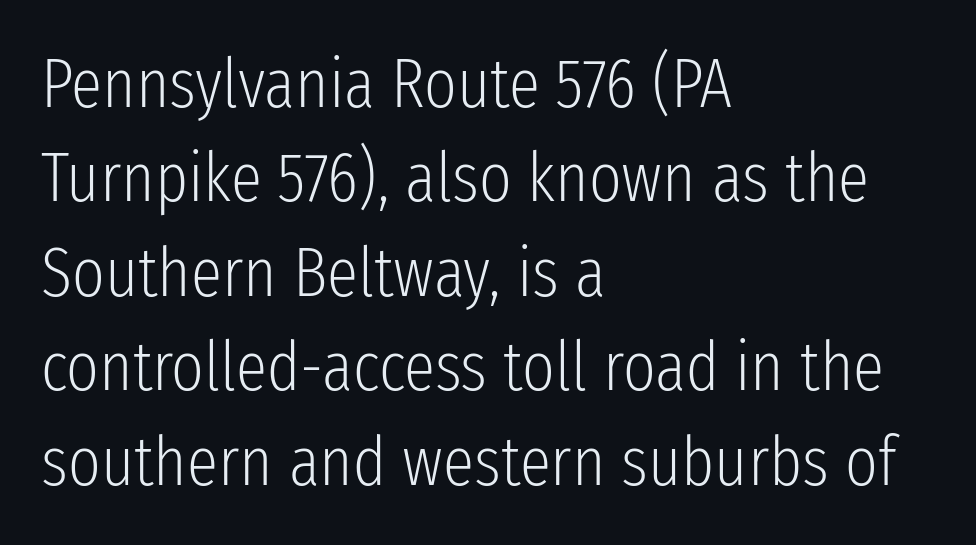
{"serif": "no", "italic": "no", "bold": "no", "weight": "light", "width": "condensed", "stroke_contrast": "low", "x_height": "medium", "monospaced": "no", "underline": "no", "align": "left", "line_spacing": "normal", "line_spacing_ratio": 1.35, "letter_spacing": "normal", "letter_spacing_em": 0.0, "glyph_px": 70}
